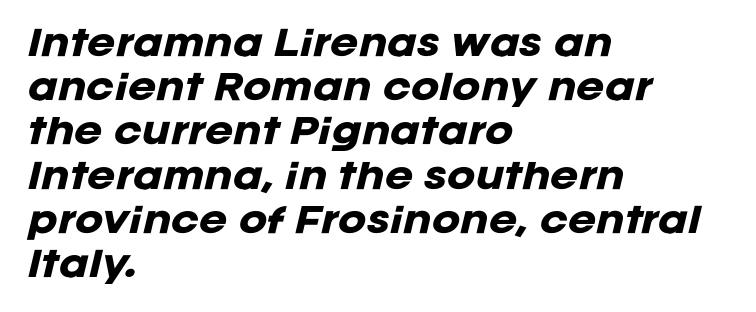
Q: Is the text bold? A: Yes.
Q: Is the text italic (slanted)? A: Yes, it leans right by about 12 degrees.
Q: Is the text underlined? A: No.
Q: How is the paragraph aligned? A: Left-aligned.
Q: Is the spacing between letters normal or unusually wide? A: Normal.
Q: Is the spacing between lines tight, normal or loose? A: Normal.
Q: Width (condensed, normal, or wide)? A: Normal.
Q: Stroke contrast? A: Low.
Q: x-height? A: Large.
Q: Monospaced? A: No.
